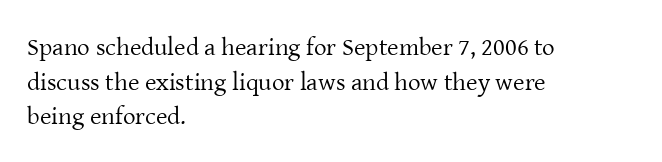
Q: Is the text bold? A: No.
Q: Is the text italic (slanted)? A: No, it is upright.
Q: Is the text underlined? A: No.
Q: How is the paragraph aligned? A: Left-aligned.
Q: Is the spacing between letters normal or unusually wide? A: Normal.
Q: Is the spacing between lines tight, normal or loose? A: Normal.
